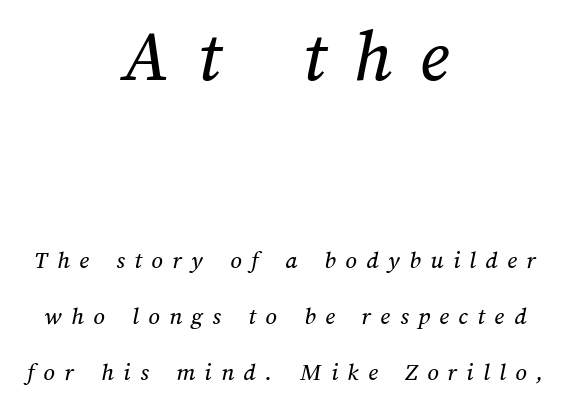
{"width": "normal", "stroke_contrast": "medium", "x_height": "medium", "monospaced": "no", "underline": "no", "align": "center", "line_spacing": "loose", "line_spacing_ratio": 2.24, "letter_spacing": "wide", "letter_spacing_em": 0.38, "larger_block": "first", "size_ratio": 3.0, "glyph_px": 75}
